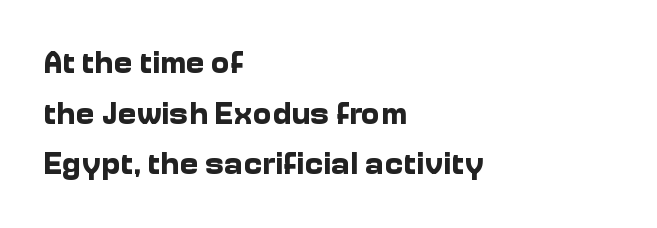
Notice how thick the strokes are: this is what a full bold looks like. The typeface chosen for these lines omits serifs. This sample has the flowing, uneven cadence of proportional lettering. The lines in this sample share a left origin and differ only in where they stop. These lines keep a tight, regular rhythm from letter to letter.
